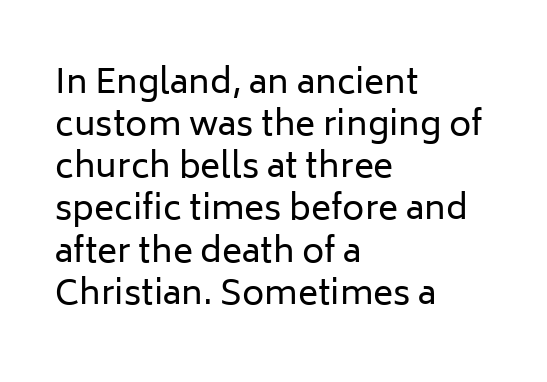
In CSS terms this would be text-align: left. Spacing between characters is what you'd get straight out of the box. These glyphs show unthickened strokes, regular width or finer. This is roman type, the default non-slanted kind.
